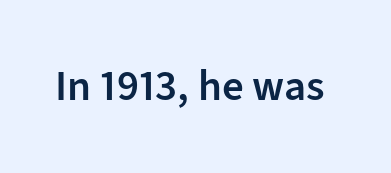
Nope, no serifs anywhere on these letters. Every letter is mildly thick-stroked: semibold rather than bold. It's the straight-up-and-down kind of type. The face used here is proportionally spaced, like ordinary book or web type. Tracking here is standard; glyphs follow each other at the usual distance. The specimen omits any rule beneath the text block's lines.
